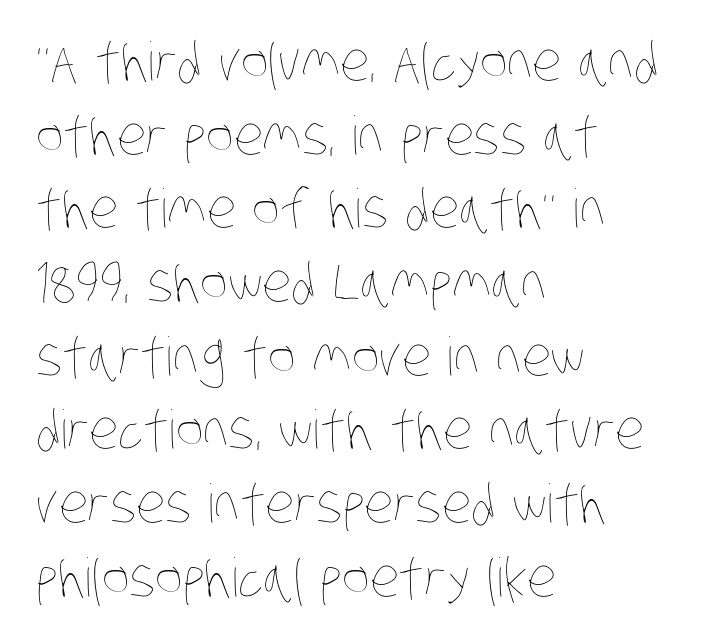
The image shows 53 px thin, condensed type; set left-aligned, normal line spacing (1.39x), normal letter spacing, not underlined; low stroke contrast and a large x-height.
